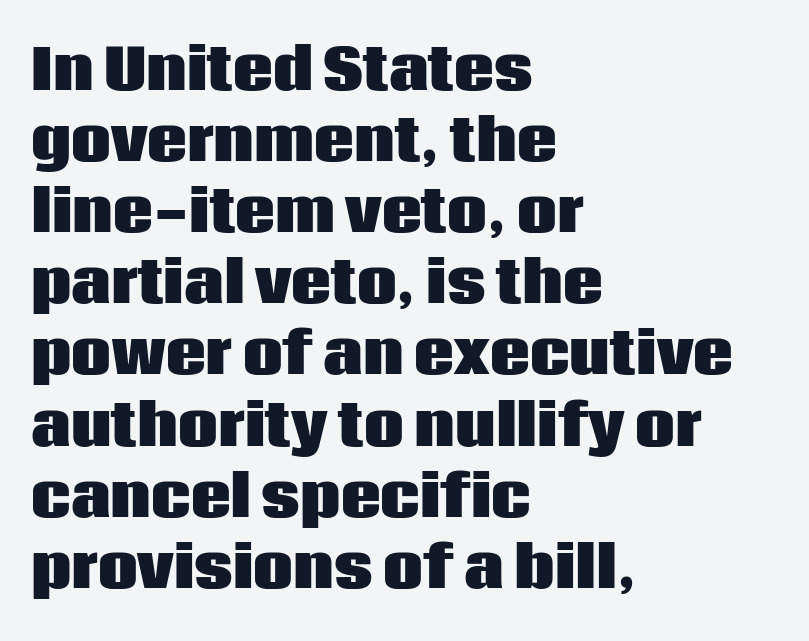
Set as a true bold cut, around the 700 mark. This sample has the flowing, uneven cadence of proportional lettering. Unlike italic type, these characters show no tilt at all. Glance below the letters and you will spot only blank space.
